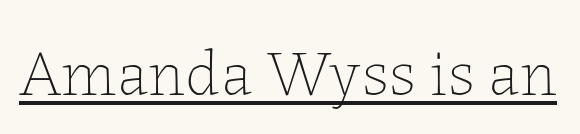
{"italic": "no", "bold": "no", "weight": "thin", "width": "normal", "stroke_contrast": "low", "x_height": "medium", "monospaced": "no", "underline": "yes", "letter_spacing": "normal", "letter_spacing_em": 0.0, "glyph_px": 66}
